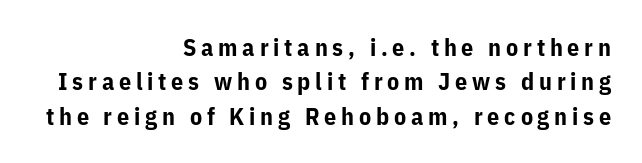
The image shows 24 px bold type, upright; set right-aligned, normal line spacing (1.43x), unusually wide letter spacing (+0.2 em), not underlined.
